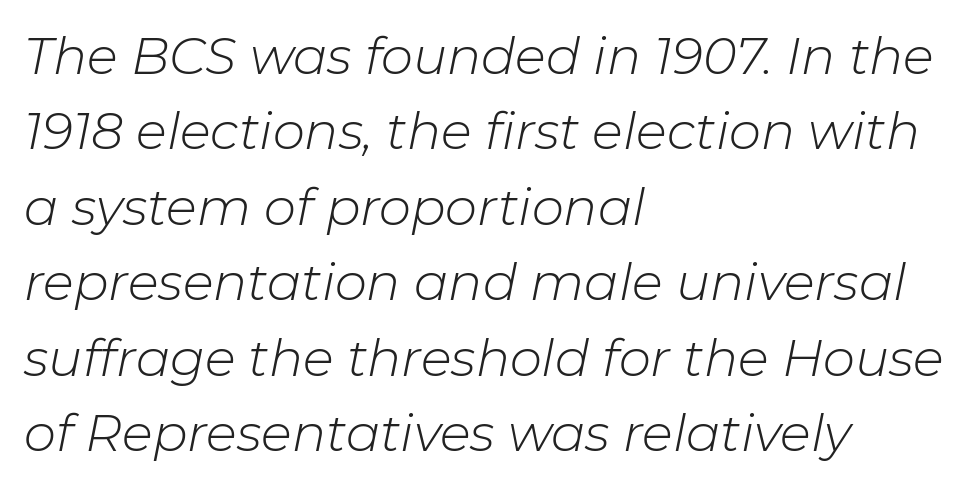
Q: Is the text bold? A: No.
Q: Is the text italic (slanted)? A: Yes, it leans right by about 11 degrees.
Q: Is the text underlined? A: No.
Q: How is the paragraph aligned? A: Left-aligned.
Q: Is the spacing between letters normal or unusually wide? A: Normal.
Q: Is the spacing between lines tight, normal or loose? A: Normal.
Q: Width (condensed, normal, or wide)? A: Normal.
Q: Stroke contrast? A: Low.
Q: x-height? A: Medium.
Q: Monospaced? A: No.
